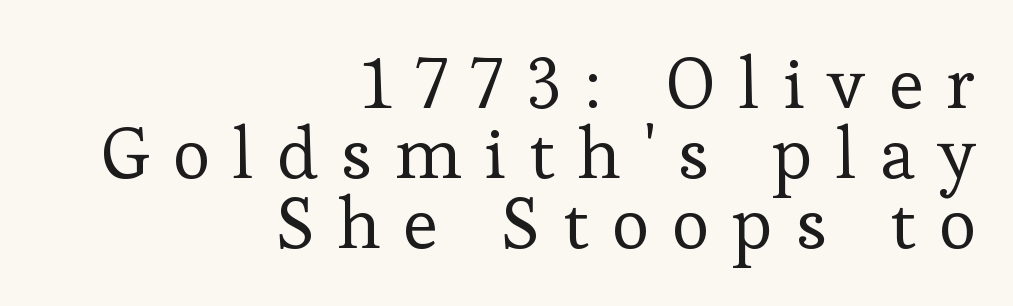
The image shows 72 px regular-weight serif type, upright; set right-aligned, tight line spacing (0.97x), unusually wide letter spacing (+0.32 em), not underlined; low stroke contrast and a medium x-height.
